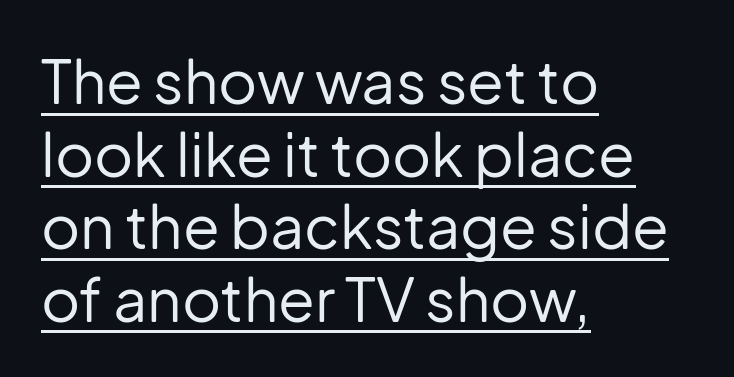
Q: Is the text bold? A: No.
Q: Is the text italic (slanted)? A: No, it is upright.
Q: Is the typeface a serif or a sans-serif typeface? A: Sans-serif.
Q: Is the text underlined? A: Yes.
Q: How is the paragraph aligned? A: Left-aligned.
Q: Is the spacing between letters normal or unusually wide? A: Normal.
Q: Width (condensed, normal, or wide)? A: Normal.
Q: Stroke contrast? A: Low.
Q: x-height? A: Medium.
Q: Monospaced? A: No.
